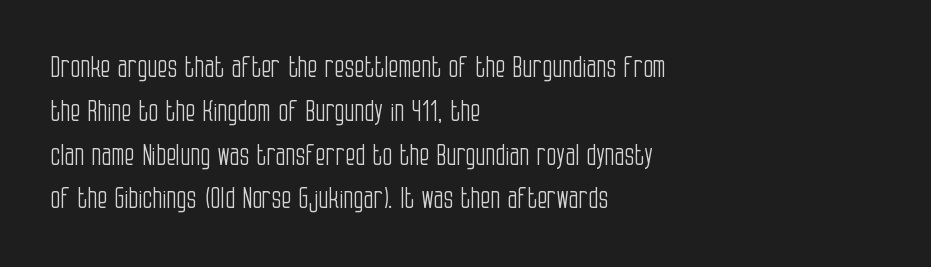
{"serif": "no", "italic": "no", "bold": "no", "weight": "light", "width": "condensed", "stroke_contrast": "low", "x_height": "large", "monospaced": "no", "underline": "no", "align": "left", "line_spacing": "normal", "line_spacing_ratio": 1.51, "letter_spacing": "normal", "letter_spacing_em": 0.0, "glyph_px": 29}
